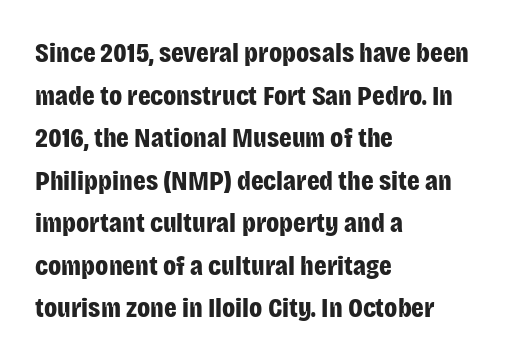
Q: Is the text bold? A: Yes.
Q: Is the text italic (slanted)? A: No, it is upright.
Q: Is the typeface a serif or a sans-serif typeface? A: Sans-serif.
Q: Is the text underlined? A: No.
Q: How is the paragraph aligned? A: Left-aligned.
Q: Is the spacing between letters normal or unusually wide? A: Normal.
Q: Is the spacing between lines tight, normal or loose? A: Normal.
Q: Width (condensed, normal, or wide)? A: Condensed.
Q: Stroke contrast? A: Low.
Q: x-height? A: Large.
Q: Monospaced? A: No.
